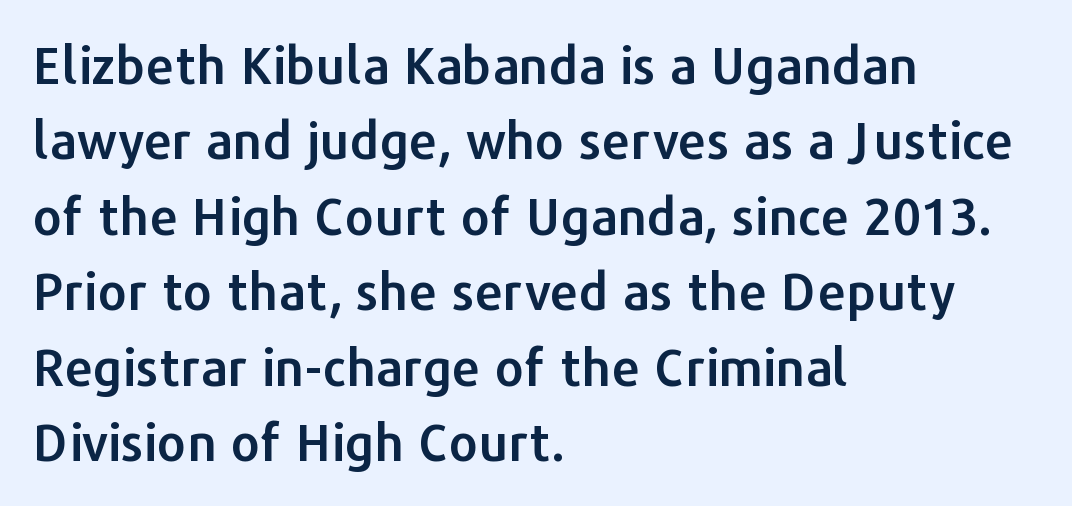
{"serif": "no", "italic": "no", "width": "normal", "stroke_contrast": "low", "x_height": "medium", "monospaced": "no", "underline": "no", "align": "left", "line_spacing": "normal", "line_spacing_ratio": 1.48, "letter_spacing": "normal", "letter_spacing_em": 0.0, "glyph_px": 51}
